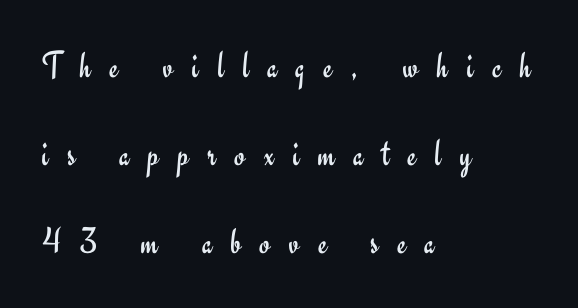
Has an underline been added? It has not. The text block is weighted toward the left margin, trailing off unevenly rightward. Each new line begins a long way beneath the previous one. A typesetter would call this proportional, since set widths differ per character. The designer went with a sans here, leaving each stem footless.
